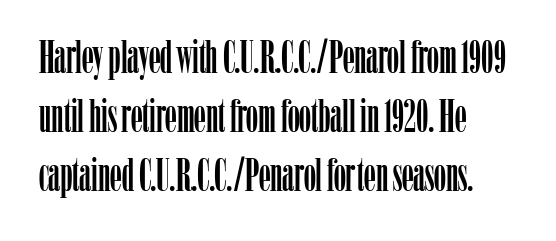
{"serif": "yes", "italic": "no", "width": "condensed", "stroke_contrast": "low", "x_height": "medium", "monospaced": "no", "underline": "no", "align": "left", "line_spacing": "normal", "line_spacing_ratio": 1.26, "letter_spacing": "normal", "letter_spacing_em": 0.0, "glyph_px": 47}
